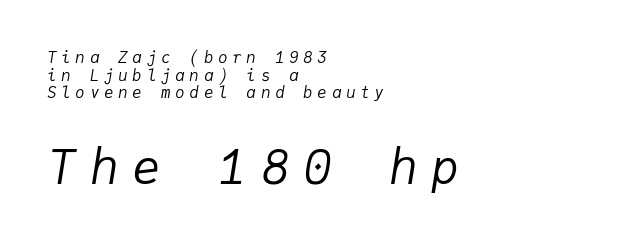
{"italic": "yes", "lean": "right", "slant_degrees": 9, "bold": "no", "weight": "regular", "width": "normal", "stroke_contrast": "low", "x_height": "medium", "monospaced": "yes", "underline": "no", "align": "left", "line_spacing": "tight", "line_spacing_ratio": 1.1, "letter_spacing": "wide", "letter_spacing_em": 0.29, "larger_block": "second", "size_ratio": 3.0, "glyph_px": 48}
